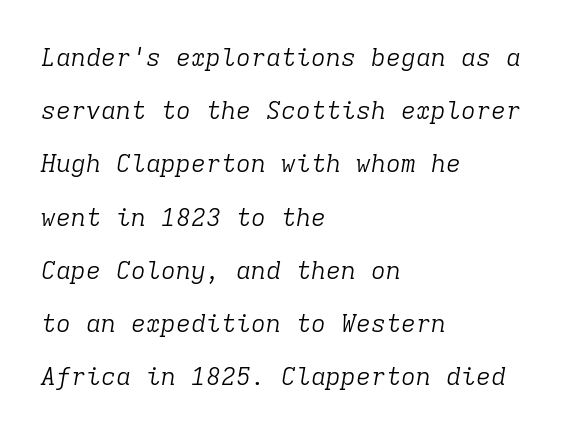
Descenders hang freely into open space. The face looks like a standard text weight, possibly lighter. Leading is clearly above the norm, producing a sparse column. Looking at the ascenders, they clearly lean.
